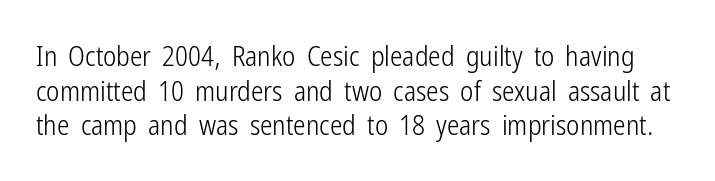
Type style note: lacks serifs. Looks like regular typesetting: each glyph gets only the width it needs. In terms of letterspacing, this is plain default setting. This is roman type, the default non-slanted kind. The weight tops out at a normal text grade. Anything drawn beneath the words? Only blank space.
